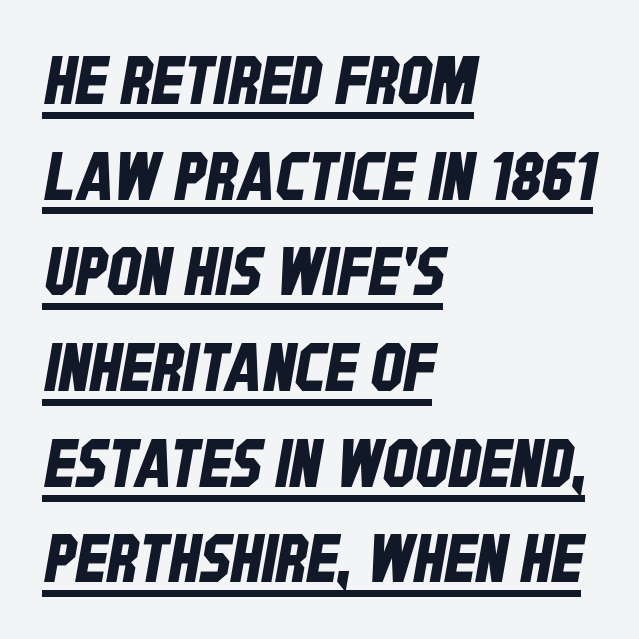
{"serif": "no", "width": "condensed", "stroke_contrast": "low", "x_height": "large", "monospaced": "no", "underline": "yes", "align": "left", "line_spacing": "normal", "line_spacing_ratio": 1.45, "letter_spacing": "normal", "letter_spacing_em": 0.0, "glyph_px": 66}
